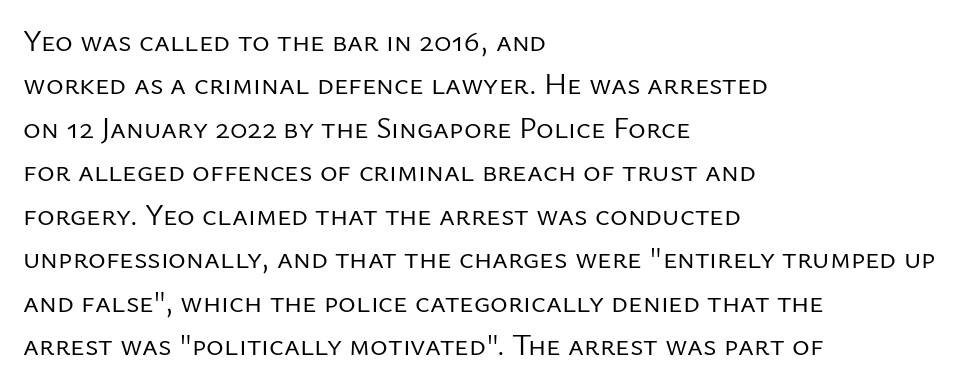
Q: Is the text bold? A: No.
Q: Is the text italic (slanted)? A: No, it is upright.
Q: Is the typeface a serif or a sans-serif typeface? A: Sans-serif.
Q: Is the text underlined? A: No.
Q: How is the paragraph aligned? A: Left-aligned.
Q: Is the spacing between letters normal or unusually wide? A: Normal.
Q: Is the spacing between lines tight, normal or loose? A: Normal.
Q: Width (condensed, normal, or wide)? A: Normal.
Q: Stroke contrast? A: Low.
Q: x-height? A: Medium.
Q: Monospaced? A: No.
